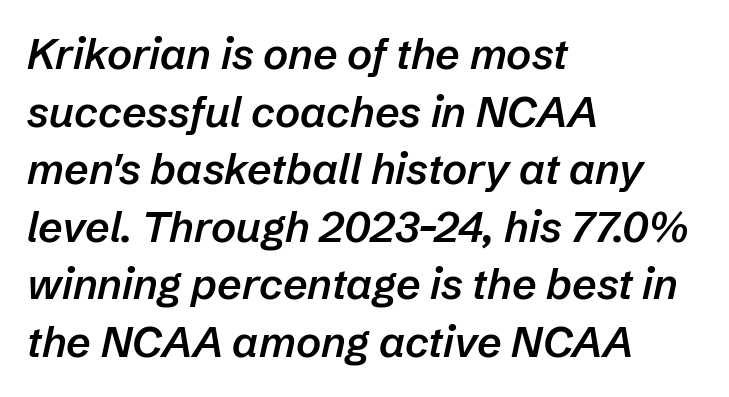
The image shows 43 px semibold type, italic (leaning right); set left-aligned, normal line spacing (1.34x), normal letter spacing, not underlined; low stroke contrast and a medium x-height.
